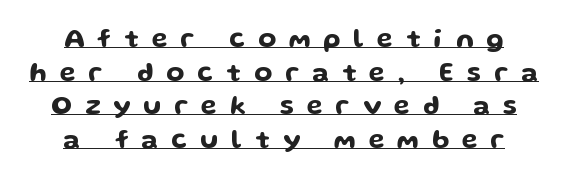
Q: Is the text italic (slanted)? A: No, it is upright.
Q: Is the text underlined? A: Yes.
Q: Is the spacing between letters normal or unusually wide? A: Unusually wide.
Q: Is the spacing between lines tight, normal or loose? A: Normal.
